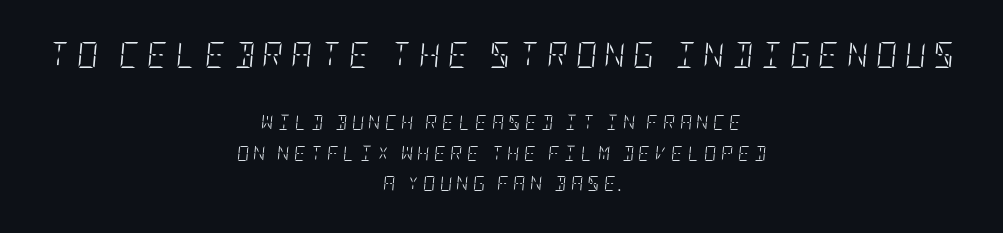
The image shows 26 px text type, italic (leaning right); set centered, loose line spacing (2.02x), unusually wide letter spacing (+0.29 em), not underlined; the first (top) block is 1.73x larger.
